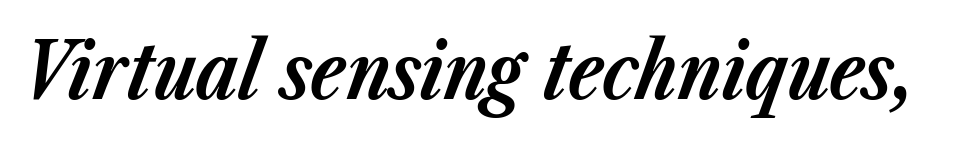
{"italic": "yes", "lean": "right", "slant_degrees": 23, "bold": "yes", "weight": "bold", "width": "normal", "stroke_contrast": "low", "x_height": "medium", "monospaced": "no", "underline": "no", "letter_spacing": "normal", "letter_spacing_em": 0.0, "glyph_px": 79}
